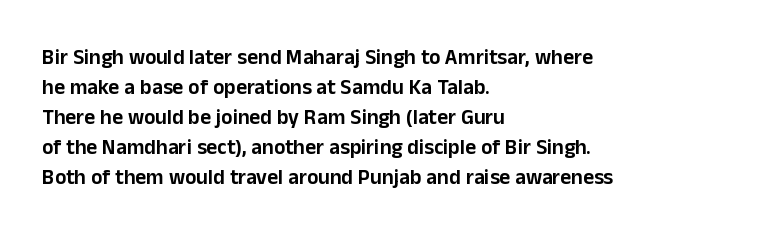
Q: Is the text italic (slanted)? A: No, it is upright.
Q: Is the text underlined? A: No.
Q: How is the paragraph aligned? A: Left-aligned.
Q: Is the spacing between letters normal or unusually wide? A: Normal.
Q: Is the spacing between lines tight, normal or loose? A: Normal.
